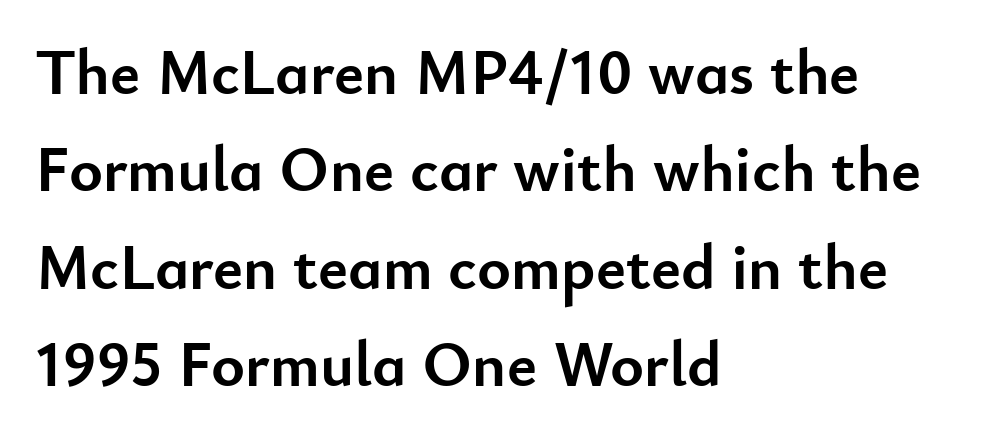
Q: Is the text bold? A: Yes.
Q: Is the text italic (slanted)? A: No, it is upright.
Q: Is the typeface a serif or a sans-serif typeface? A: Sans-serif.
Q: Is the text underlined? A: No.
Q: How is the paragraph aligned? A: Left-aligned.
Q: Is the spacing between letters normal or unusually wide? A: Normal.
Q: Is the spacing between lines tight, normal or loose? A: Normal.
Q: Width (condensed, normal, or wide)? A: Normal.
Q: Stroke contrast? A: Low.
Q: x-height? A: Small.
Q: Monospaced? A: No.
